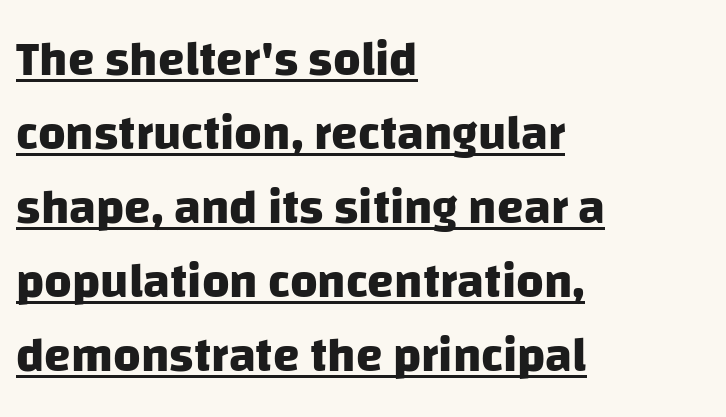
Is this a fixed-width face? No — the glyphs have proportional, varying widths. Look at the tracking — it's just the regular setting, nothing added. Compared with an ordinary text face, these strokes are far heavier — a full bold. Regular leading. This rendering employs a face without finishing strokes, i.e., a sans-serif. Every row of glyphs begins at an identical x-position on the left.
